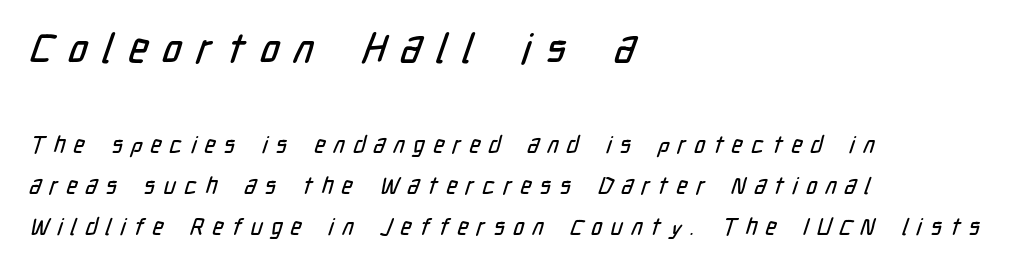
{"serif": "no", "width": "condensed", "stroke_contrast": "low", "x_height": "medium", "monospaced": "no", "underline": "no", "align": "left", "line_spacing_ratio": 1.77, "letter_spacing": "wide", "letter_spacing_em": 0.37, "larger_block": "first", "size_ratio": 1.78, "glyph_px": 41}
